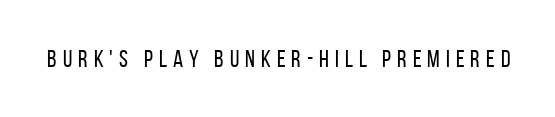
Q: Is the text bold? A: No.
Q: Is the text italic (slanted)? A: No, it is upright.
Q: Is the text underlined? A: No.
Q: Is the spacing between letters normal or unusually wide? A: Unusually wide.
